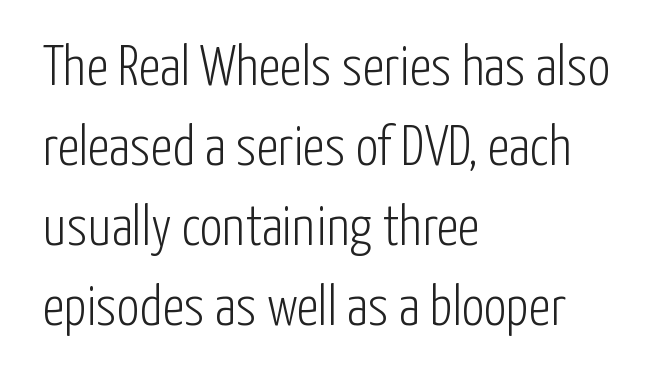
The image shows 56 px light, condensed sans-serif type, upright; set left-aligned, normal line spacing (1.43x), normal letter spacing, not underlined; low stroke contrast and a medium x-height.
